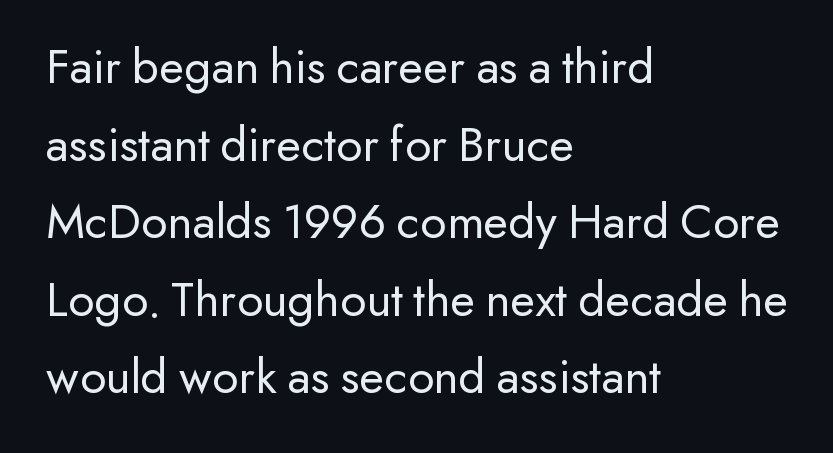
{"serif": "no", "italic": "no", "bold": "no", "weight": "regular", "width": "normal", "stroke_contrast": "low", "x_height": "small", "monospaced": "no", "underline": "no", "align": "left", "line_spacing": "normal", "line_spacing_ratio": 1.52, "letter_spacing": "normal", "letter_spacing_em": 0.0, "glyph_px": 51}
